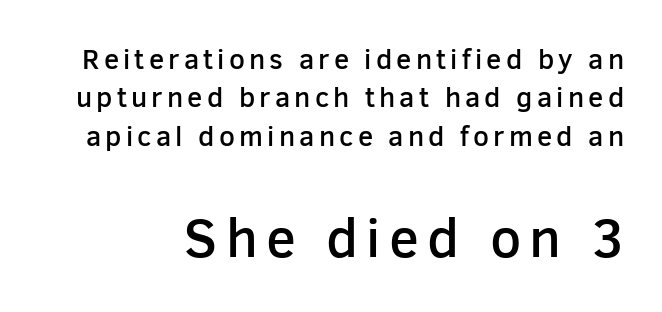
{"serif": "no", "italic": "no", "bold": "semi", "weight": "semibold", "width": "normal", "stroke_contrast": "low", "x_height": "medium", "monospaced": "no", "underline": "no", "line_spacing": "normal", "line_spacing_ratio": 1.37, "larger_block": "second", "size_ratio": 1.96, "glyph_px": 55}
